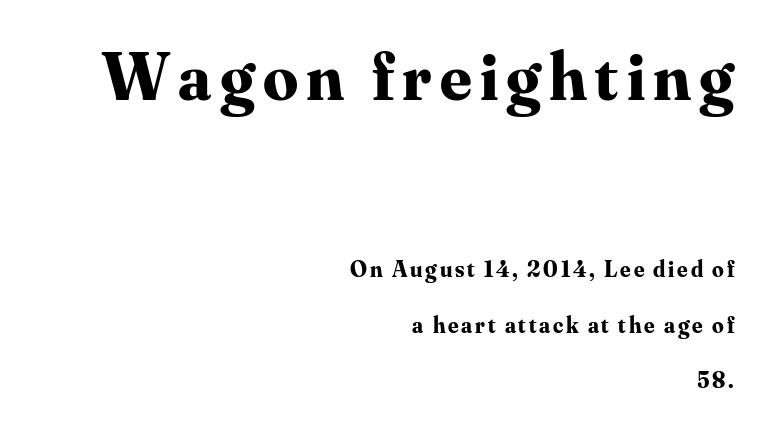
The image shows 69 px bold serif type, upright; set right-aligned, loose line spacing (2.42x), not underlined; the first (top) block is 3.0x larger; medium stroke contrast and a small x-height.
